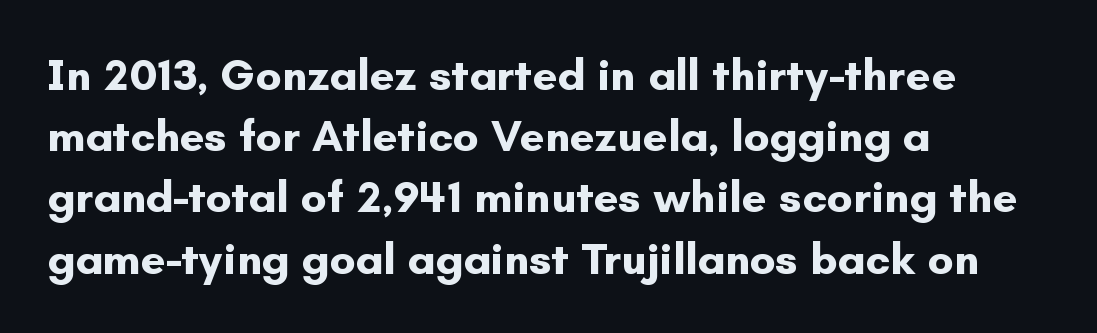
{"serif": "no", "italic": "no", "bold": "yes", "weight": "bold", "width": "normal", "stroke_contrast": "low", "x_height": "small", "monospaced": "no", "underline": "no", "align": "left", "line_spacing": "normal", "line_spacing_ratio": 1.36, "letter_spacing": "normal", "letter_spacing_em": 0.0, "glyph_px": 45}
